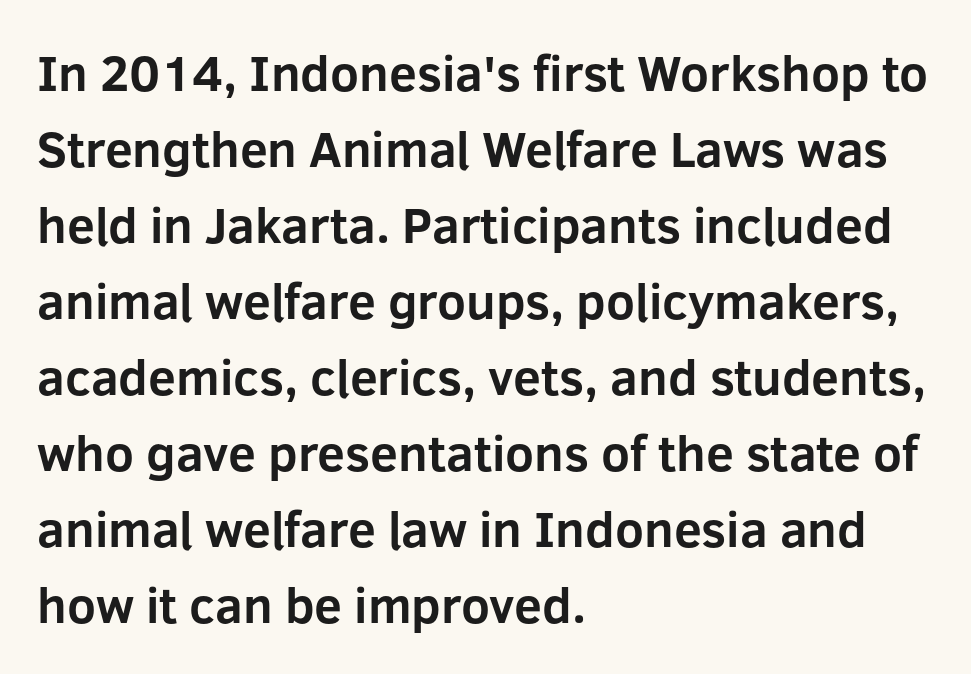
Q: Is the text bold? A: Yes.
Q: Is the text italic (slanted)? A: No, it is upright.
Q: Is the typeface a serif or a sans-serif typeface? A: Sans-serif.
Q: Is the text underlined? A: No.
Q: How is the paragraph aligned? A: Left-aligned.
Q: Is the spacing between letters normal or unusually wide? A: Normal.
Q: Is the spacing between lines tight, normal or loose? A: Normal.
Q: Width (condensed, normal, or wide)? A: Normal.
Q: Stroke contrast? A: Low.
Q: x-height? A: Medium.
Q: Monospaced? A: No.
